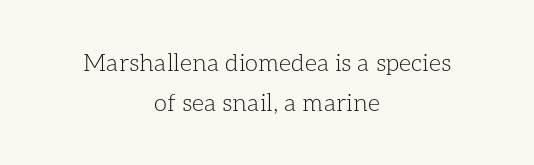
{"italic": "no", "bold": "no", "underline": "no", "align": "center", "line_spacing": "normal", "line_spacing_ratio": 1.68, "letter_spacing": "normal", "letter_spacing_em": 0.0, "glyph_px": 24}
